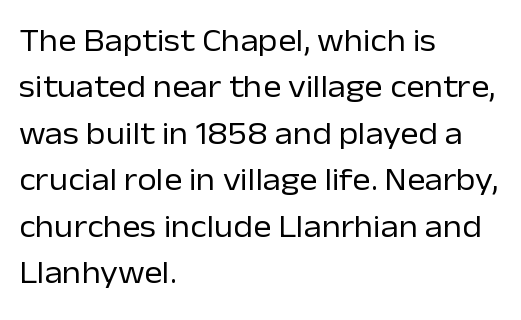
The image shows 31 px regular-weight sans-serif type, upright; set left-aligned, normal line spacing (1.5x), normal letter spacing, not underlined; low stroke contrast and a medium x-height.
